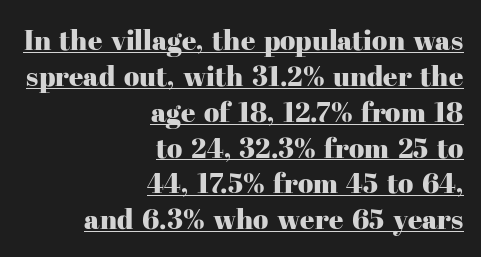
Small tapered or slab feet sit at the stroke ends, so this counts as serif. The lines in this sample share a right terminus and differ only in where they begin. The rendering uses natural spacing where letterforms have individual widths. A normal amount of white space separates one row of letters from the next.
